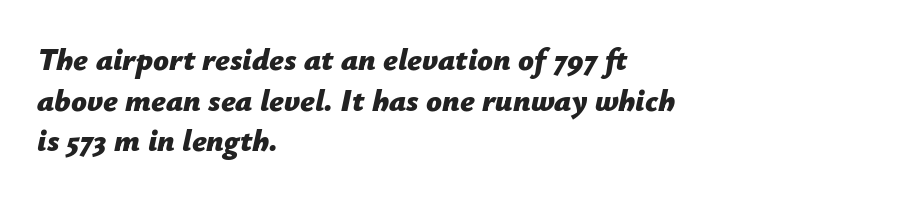
{"italic": "yes", "lean": "right", "slant_degrees": 12, "bold": "yes", "weight": "bold", "width": "normal", "stroke_contrast": "low", "x_height": "medium", "monospaced": "no", "underline": "no", "align": "left", "line_spacing": "normal", "line_spacing_ratio": 1.31, "letter_spacing": "normal", "letter_spacing_em": 0.0, "glyph_px": 31}
